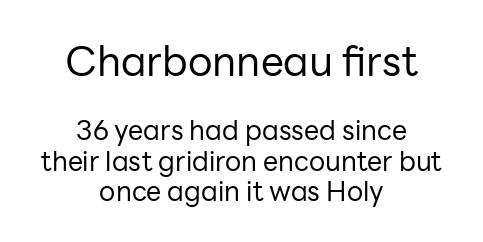
Q: Is the text bold? A: No.
Q: Is the text italic (slanted)? A: No, it is upright.
Q: Is the typeface a serif or a sans-serif typeface? A: Sans-serif.
Q: Is the text underlined? A: No.
Q: How is the paragraph aligned? A: Centered.
Q: Is the spacing between letters normal or unusually wide? A: Normal.
Q: Is the spacing between lines tight, normal or loose? A: Tight.
Q: Which block of text is set in a larger size, the first (top) or the second (bottom)? A: The first (top) one.
Q: Width (condensed, normal, or wide)? A: Normal.
Q: Stroke contrast? A: Low.
Q: x-height? A: Medium.
Q: Monospaced? A: No.
